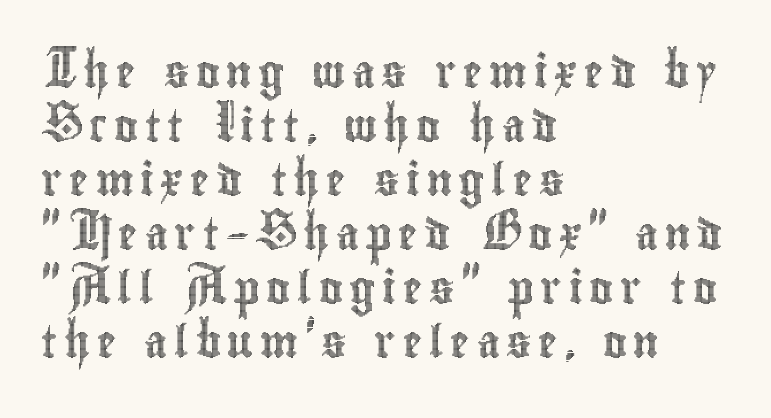
{"italic": "no", "width": "condensed", "x_height": "small", "monospaced": "no", "underline": "no", "align": "left", "line_spacing": "normal", "line_spacing_ratio": 1.69, "letter_spacing": "wide", "letter_spacing_em": 0.21, "glyph_px": 32}
